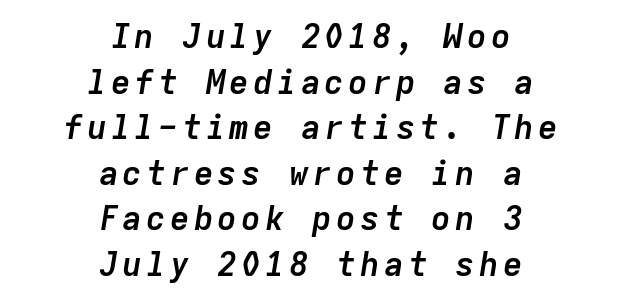
Q: Is the text bold? A: Yes.
Q: Is the text italic (slanted)? A: Yes, it leans right by about 9 degrees.
Q: Is the text underlined? A: No.
Q: How is the paragraph aligned? A: Centered.
Q: Is the spacing between lines tight, normal or loose? A: Normal.
Q: Width (condensed, normal, or wide)? A: Normal.
Q: Stroke contrast? A: Low.
Q: x-height? A: Medium.
Q: Monospaced? A: Yes.
